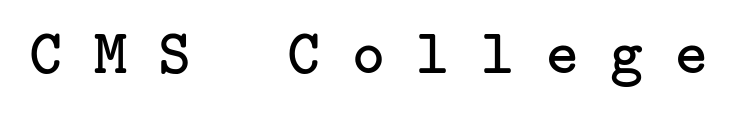
Q: Is the text bold? A: No.
Q: Is the text italic (slanted)? A: No, it is upright.
Q: Is the typeface a serif or a sans-serif typeface? A: Serif.
Q: Is the text underlined? A: No.
Q: Is the spacing between letters normal or unusually wide? A: Unusually wide.
Q: Width (condensed, normal, or wide)? A: Normal.
Q: Stroke contrast? A: Low.
Q: x-height? A: Medium.
